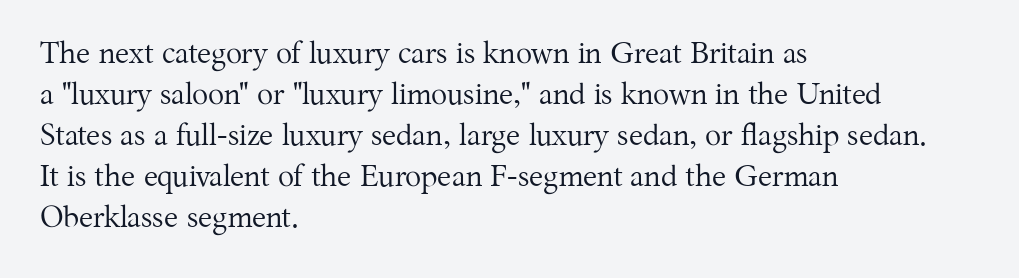
{"serif": "yes", "italic": "no", "bold": "no", "weight": "regular", "width": "normal", "stroke_contrast": "medium", "x_height": "medium", "monospaced": "no", "underline": "no", "align": "left", "line_spacing": "normal", "line_spacing_ratio": 1.37, "letter_spacing": "normal", "letter_spacing_em": 0.0, "glyph_px": 30}
